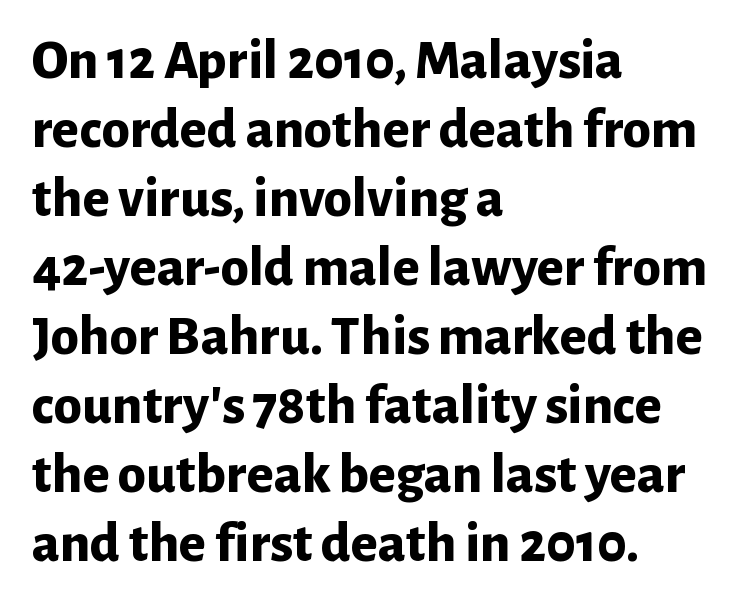
{"serif": "no", "italic": "no", "bold": "yes", "weight": "bold", "width": "normal", "stroke_contrast": "low", "x_height": "medium", "monospaced": "no", "underline": "no", "align": "left", "line_spacing_ratio": 1.21, "letter_spacing": "normal", "letter_spacing_em": 0.0, "glyph_px": 57}
